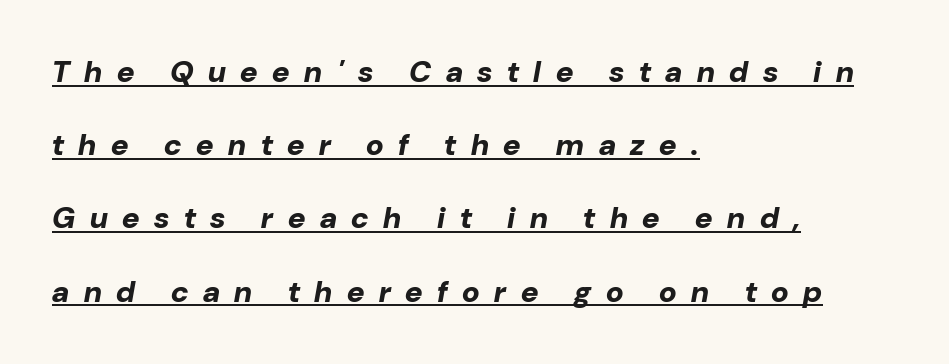
This sample has the flowing, uneven cadence of proportional lettering. What weight is shown? A full bold with thick strokes. Typeset ragged right — the left edge is the straight one. Rows of type keep a wide berth in the vertical direction. Is the type slanted? Yes — the strokes lean at a clear angle.
